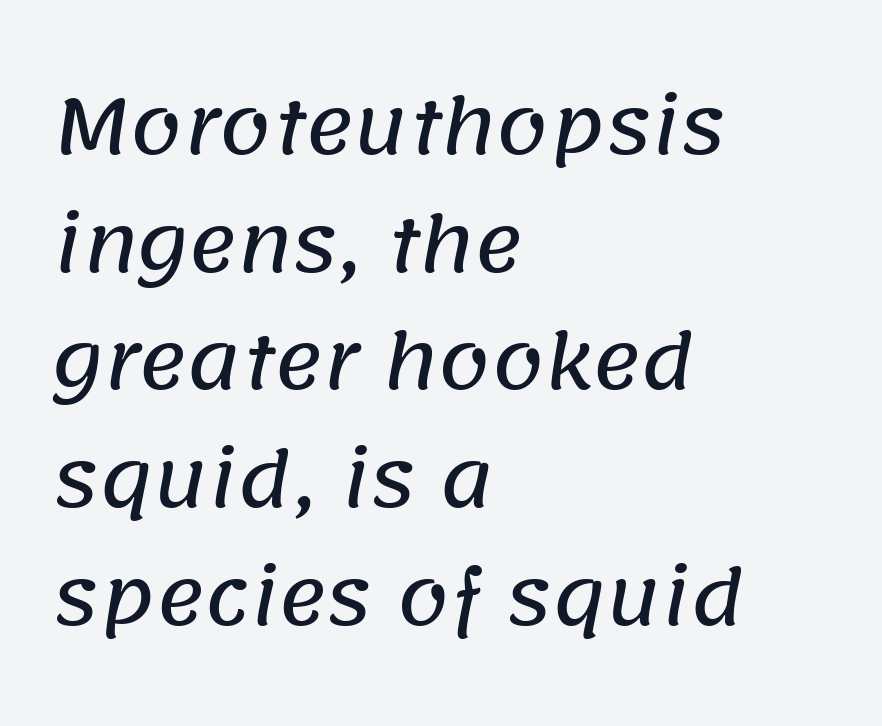
Q: Is the typeface a serif or a sans-serif typeface? A: Sans-serif.
Q: Is the text underlined? A: No.
Q: How is the paragraph aligned? A: Left-aligned.
Q: Is the spacing between letters normal or unusually wide? A: Normal.
Q: Is the spacing between lines tight, normal or loose? A: Normal.
Q: Width (condensed, normal, or wide)? A: Normal.
Q: Stroke contrast? A: Low.
Q: x-height? A: Large.
Q: Monospaced? A: No.
